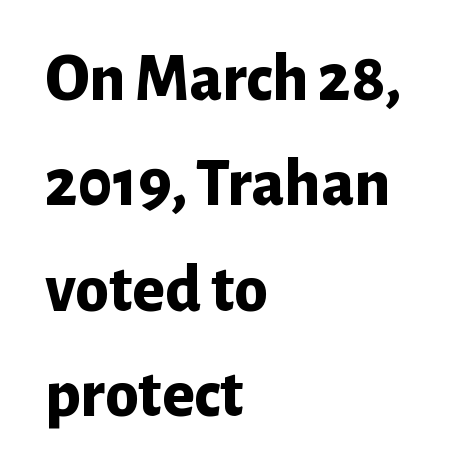
Q: Is the text bold? A: Yes.
Q: Is the text italic (slanted)? A: No, it is upright.
Q: Is the typeface a serif or a sans-serif typeface? A: Sans-serif.
Q: Is the text underlined? A: No.
Q: How is the paragraph aligned? A: Left-aligned.
Q: Is the spacing between letters normal or unusually wide? A: Normal.
Q: Is the spacing between lines tight, normal or loose? A: Normal.
Q: Width (condensed, normal, or wide)? A: Normal.
Q: Stroke contrast? A: Low.
Q: x-height? A: Medium.
Q: Monospaced? A: No.
